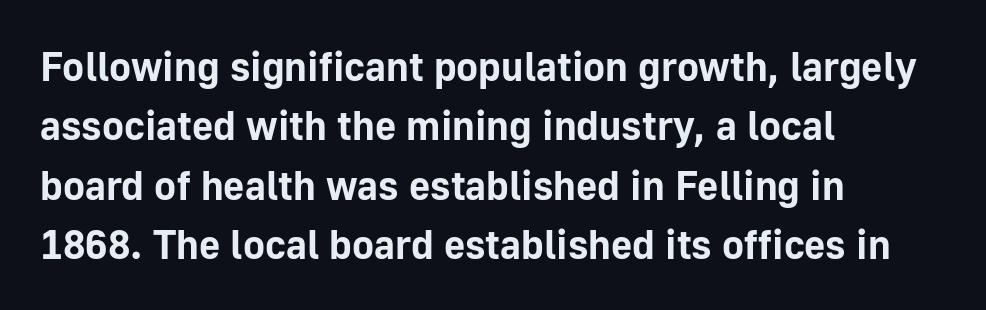
{"serif": "no", "italic": "no", "bold": "yes", "weight": "bold", "width": "normal", "stroke_contrast": "low", "x_height": "medium", "monospaced": "no", "underline": "no", "align": "left", "line_spacing": "normal", "line_spacing_ratio": 1.45, "letter_spacing": "normal", "letter_spacing_em": 0.0, "glyph_px": 41}
